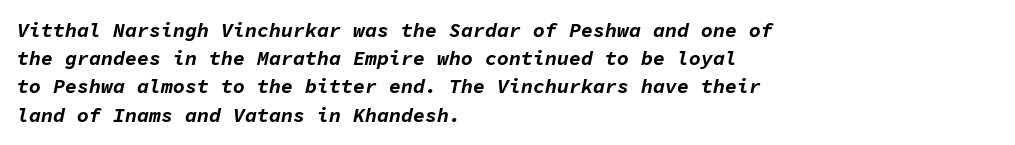
Q: Is the text bold? A: Yes.
Q: Is the text italic (slanted)? A: Yes, it leans right by about 11 degrees.
Q: Is the text underlined? A: No.
Q: How is the paragraph aligned? A: Left-aligned.
Q: Is the spacing between letters normal or unusually wide? A: Normal.
Q: Is the spacing between lines tight, normal or loose? A: Normal.
